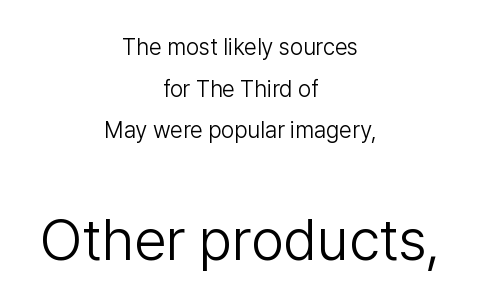
{"serif": "no", "italic": "no", "bold": "no", "weight": "light", "width": "normal", "stroke_contrast": "low", "x_height": "medium", "monospaced": "no", "underline": "no", "align": "center", "line_spacing_ratio": 1.81, "letter_spacing": "normal", "letter_spacing_em": 0.0, "larger_block": "second", "size_ratio": 2.52, "glyph_px": 58}
